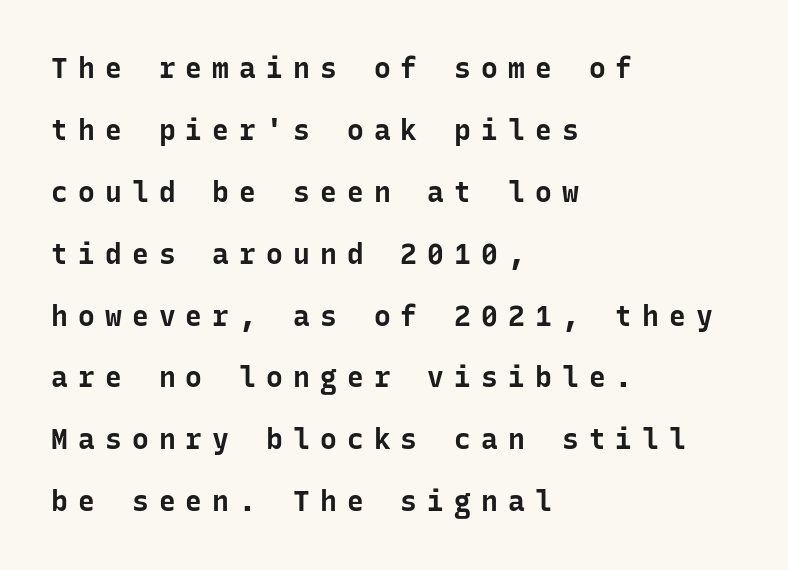
{"serif": "no", "italic": "no", "bold": "yes", "weight": "bold", "width": "normal", "stroke_contrast": "low", "x_height": "medium", "monospaced": "yes", "underline": "no", "align": "left", "line_spacing": "loose", "line_spacing_ratio": 2.21, "letter_spacing": "wide", "letter_spacing_em": 0.36, "glyph_px": 28}
